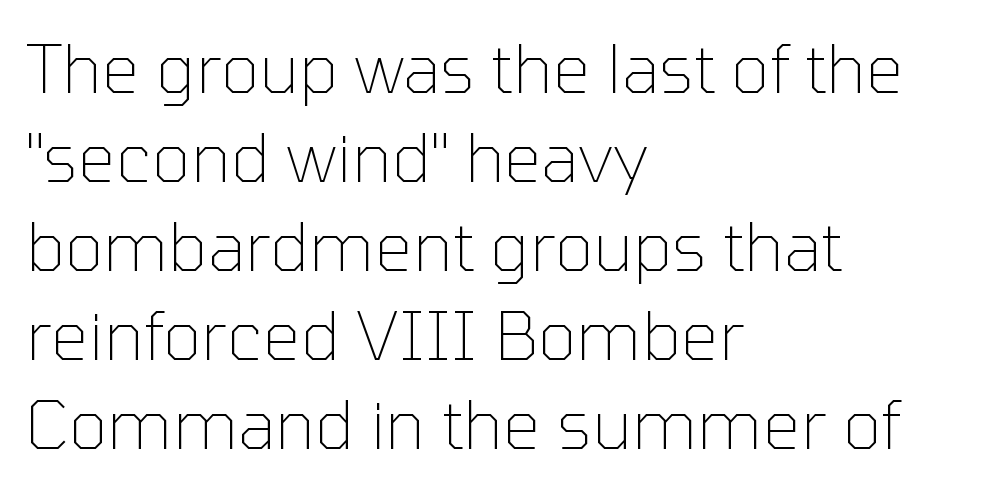
Proportional: the letters do not fall into vertical columns. How would I describe the line gaps? Plain and ordinary. Underlining? Definitely not there. The gaps between neighbouring characters are ordinary and unremarkable. This is the regular roman posture of the typeface. This sample is left-justified, so line endings fall wherever the words run out.
